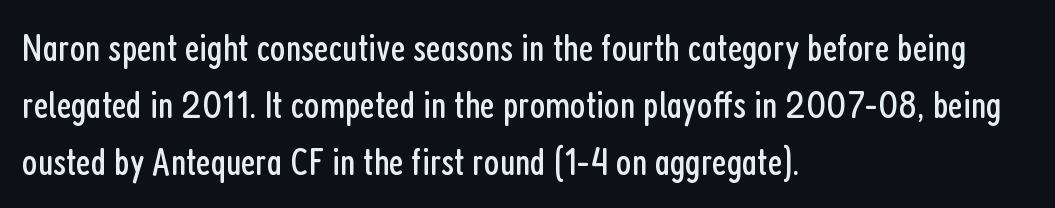
Q: Is the text bold? A: No.
Q: Is the text italic (slanted)? A: No, it is upright.
Q: Is the typeface a serif or a sans-serif typeface? A: Sans-serif.
Q: Is the text underlined? A: No.
Q: How is the paragraph aligned? A: Left-aligned.
Q: Is the spacing between letters normal or unusually wide? A: Normal.
Q: Is the spacing between lines tight, normal or loose? A: Normal.
Q: Width (condensed, normal, or wide)? A: Condensed.
Q: Stroke contrast? A: Low.
Q: x-height? A: Medium.
Q: Monospaced? A: No.
